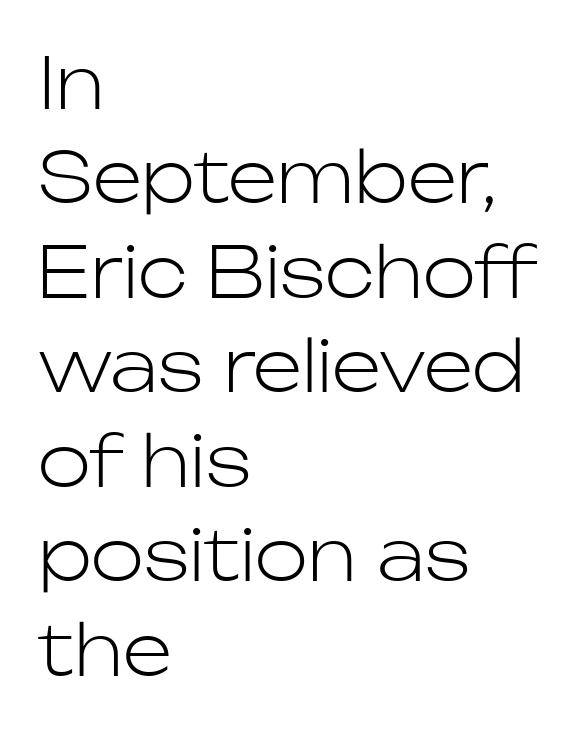
{"serif": "no", "italic": "no", "bold": "no", "weight": "light", "width": "normal", "stroke_contrast": "low", "x_height": "medium", "monospaced": "no", "underline": "no", "align": "left", "line_spacing": "normal", "line_spacing_ratio": 1.33, "letter_spacing": "normal", "letter_spacing_em": 0.0, "glyph_px": 71}
